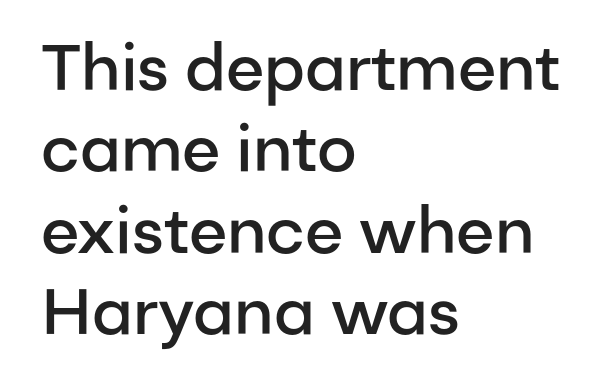
{"serif": "no", "italic": "no", "bold": "semi", "weight": "semibold", "width": "normal", "stroke_contrast": "low", "x_height": "medium", "monospaced": "no", "underline": "no", "align": "left", "line_spacing": "normal", "line_spacing_ratio": 1.27, "letter_spacing": "normal", "letter_spacing_em": 0.0, "glyph_px": 64}
